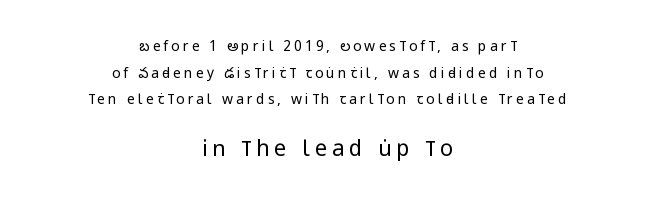
Q: Is the text bold? A: No.
Q: Is the text italic (slanted)? A: No, it is upright.
Q: Is the text underlined? A: No.
Q: How is the paragraph aligned? A: Centered.
Q: Is the spacing between letters normal or unusually wide? A: Unusually wide.
Q: Is the spacing between lines tight, normal or loose? A: Loose.
Q: Which block of text is set in a larger size, the first (top) or the second (bottom)? A: The second (bottom) one.
